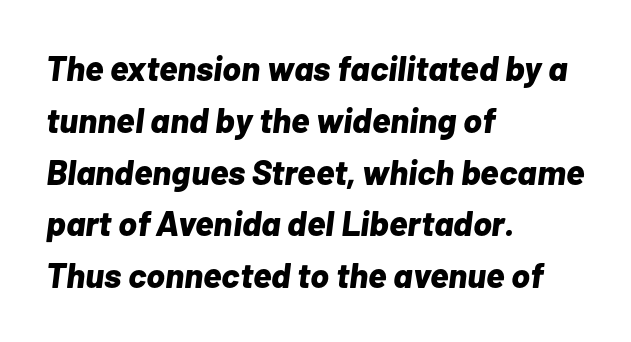
The image shows 35 px bold type, italic (leaning right); set left-aligned, normal line spacing (1.48x), normal letter spacing, not underlined; low stroke contrast and a medium x-height.
